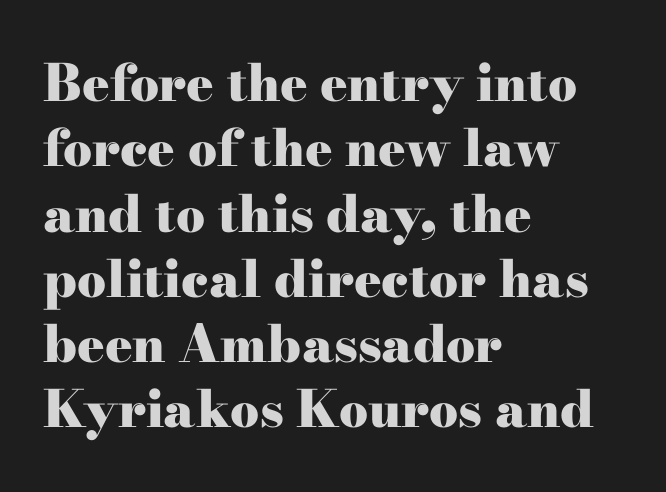
Q: Is the text bold? A: Yes.
Q: Is the text italic (slanted)? A: No, it is upright.
Q: Is the typeface a serif or a sans-serif typeface? A: Serif.
Q: Is the text underlined? A: No.
Q: How is the paragraph aligned? A: Left-aligned.
Q: Is the spacing between letters normal or unusually wide? A: Normal.
Q: Is the spacing between lines tight, normal or loose? A: Normal.
Q: Width (condensed, normal, or wide)? A: Wide.
Q: Stroke contrast? A: High.
Q: x-height? A: Small.
Q: Monospaced? A: No.
